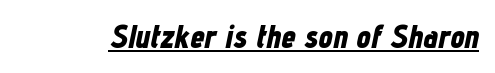
The typesetter has applied underlining to the passage shown. Varying glyph widths throughout — classic text-font behaviour. Characters follow at the spacing the type designer built in. As a designer I'd log this as weight 700, bold.
